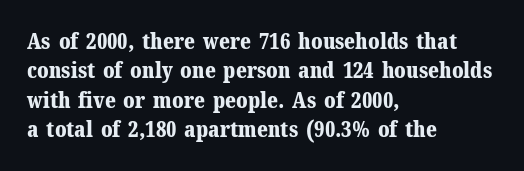
{"italic": "no", "bold": "yes", "underline": "no", "align": "left", "line_spacing": "normal", "line_spacing_ratio": 1.33, "letter_spacing": "normal", "letter_spacing_em": 0.0, "glyph_px": 22}
